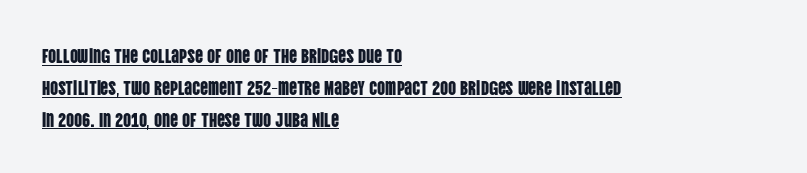
{"italic": "no", "underline": "yes", "align": "left", "line_spacing": "normal", "line_spacing_ratio": 1.59, "letter_spacing": "normal", "letter_spacing_em": 0.0, "glyph_px": 20}
